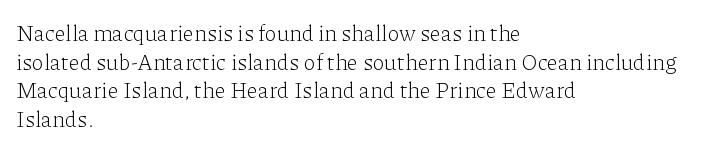
Q: Is the text bold? A: No.
Q: Is the text italic (slanted)? A: No, it is upright.
Q: Is the text underlined? A: No.
Q: How is the paragraph aligned? A: Left-aligned.
Q: Is the spacing between letters normal or unusually wide? A: Normal.
Q: Is the spacing between lines tight, normal or loose? A: Normal.
